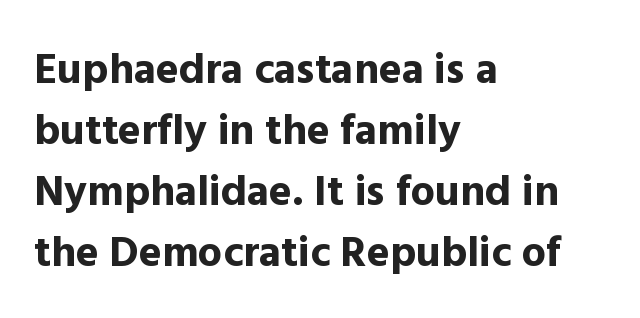
{"serif": "no", "italic": "no", "bold": "yes", "weight": "bold", "width": "normal", "x_height": "medium", "monospaced": "no", "underline": "no", "align": "left", "line_spacing": "normal", "line_spacing_ratio": 1.42, "letter_spacing": "normal", "letter_spacing_em": 0.0, "glyph_px": 43}
